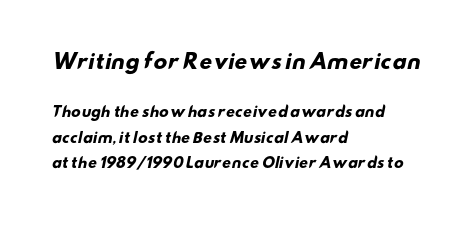
Q: Is the text bold? A: Yes.
Q: Is the text underlined? A: No.
Q: How is the paragraph aligned? A: Left-aligned.
Q: Is the spacing between letters normal or unusually wide? A: Normal.
Q: Which block of text is set in a larger size, the first (top) or the second (bottom)? A: The first (top) one.
